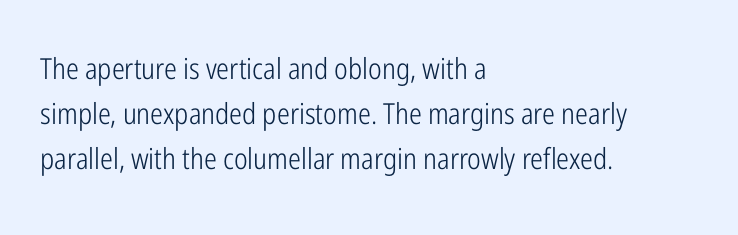
{"serif": "no", "italic": "no", "bold": "no", "weight": "light", "width": "condensed", "stroke_contrast": "low", "x_height": "medium", "monospaced": "no", "underline": "no", "align": "left", "line_spacing": "normal", "line_spacing_ratio": 1.56, "letter_spacing": "normal", "letter_spacing_em": 0.0, "glyph_px": 29}
